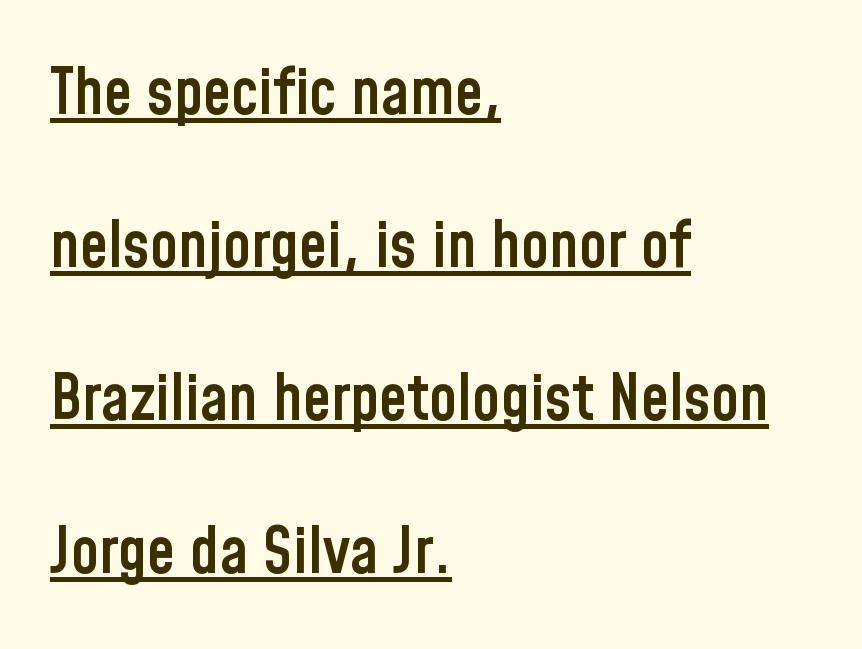
Q: Is the text bold? A: Semi-bold.
Q: Is the text italic (slanted)? A: No, it is upright.
Q: Is the typeface a serif or a sans-serif typeface? A: Sans-serif.
Q: Is the text underlined? A: Yes.
Q: How is the paragraph aligned? A: Left-aligned.
Q: Is the spacing between letters normal or unusually wide? A: Normal.
Q: Is the spacing between lines tight, normal or loose? A: Loose.
Q: Width (condensed, normal, or wide)? A: Condensed.
Q: Stroke contrast? A: Low.
Q: x-height? A: Medium.
Q: Monospaced? A: No.
